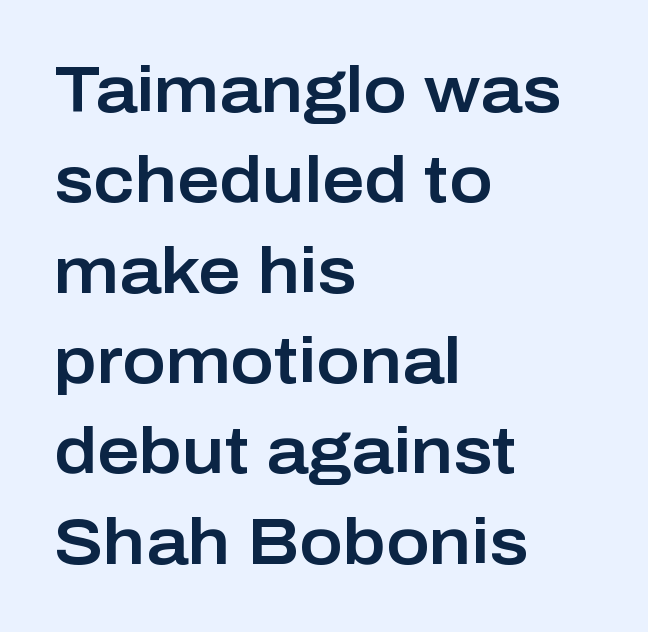
Q: Is the text italic (slanted)? A: No, it is upright.
Q: Is the typeface a serif or a sans-serif typeface? A: Sans-serif.
Q: Is the text underlined? A: No.
Q: How is the paragraph aligned? A: Left-aligned.
Q: Is the spacing between letters normal or unusually wide? A: Normal.
Q: Is the spacing between lines tight, normal or loose? A: Normal.
Q: Width (condensed, normal, or wide)? A: Normal.
Q: Stroke contrast? A: Low.
Q: x-height? A: Medium.
Q: Monospaced? A: No.
